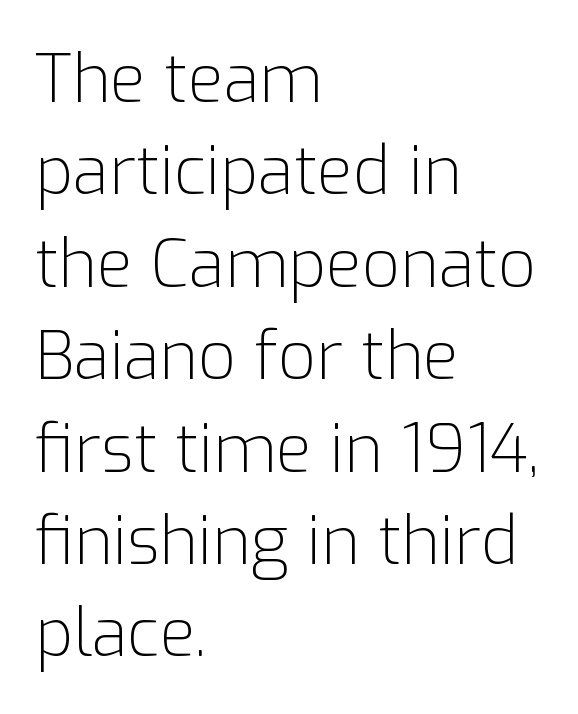
Q: Is the text bold? A: No.
Q: Is the text italic (slanted)? A: No, it is upright.
Q: Is the typeface a serif or a sans-serif typeface? A: Sans-serif.
Q: Is the text underlined? A: No.
Q: How is the paragraph aligned? A: Left-aligned.
Q: Is the spacing between letters normal or unusually wide? A: Normal.
Q: Is the spacing between lines tight, normal or loose? A: Normal.
Q: Width (condensed, normal, or wide)? A: Normal.
Q: Stroke contrast? A: Low.
Q: x-height? A: Medium.
Q: Monospaced? A: No.
